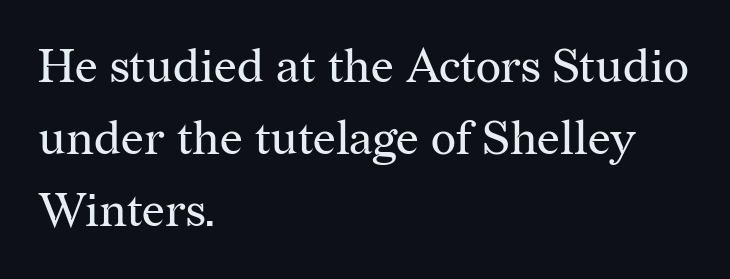
{"serif": "yes", "italic": "no", "bold": "no", "weight": "regular", "width": "normal", "stroke_contrast": "medium", "x_height": "medium", "monospaced": "no", "underline": "no", "align": "left", "line_spacing": "normal", "line_spacing_ratio": 1.5, "letter_spacing": "normal", "letter_spacing_em": 0.0, "glyph_px": 48}
